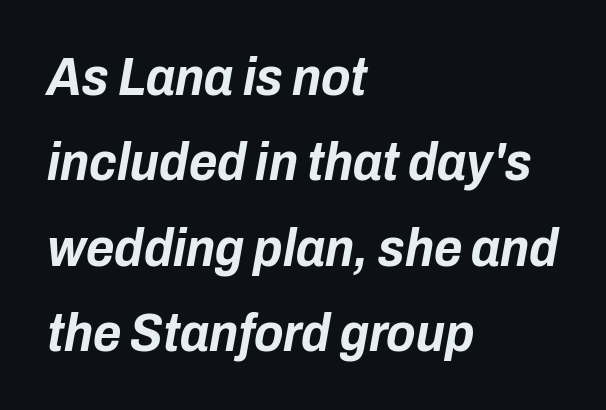
The image shows 54 px bold, condensed type, italic (leaning right); set left-aligned, normal line spacing (1.58x), normal letter spacing, not underlined; low stroke contrast and a medium x-height.
